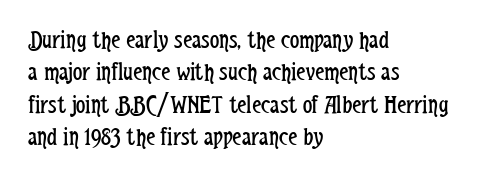
Q: Is the text bold? A: No.
Q: Is the text italic (slanted)? A: No, it is upright.
Q: Is the text underlined? A: No.
Q: How is the paragraph aligned? A: Left-aligned.
Q: Is the spacing between letters normal or unusually wide? A: Normal.
Q: Is the spacing between lines tight, normal or loose? A: Normal.
